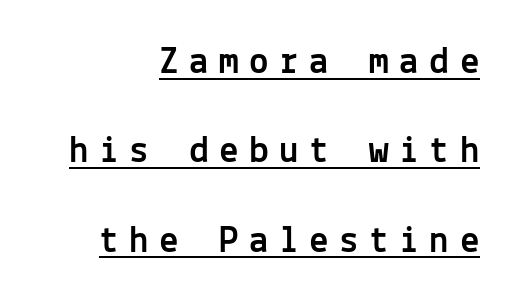
The image shows 39 px sans-serif type, upright, monospaced; set right-aligned, loose line spacing (2.29x), unusually wide letter spacing (+0.27 em), underlined; a medium x-height.
